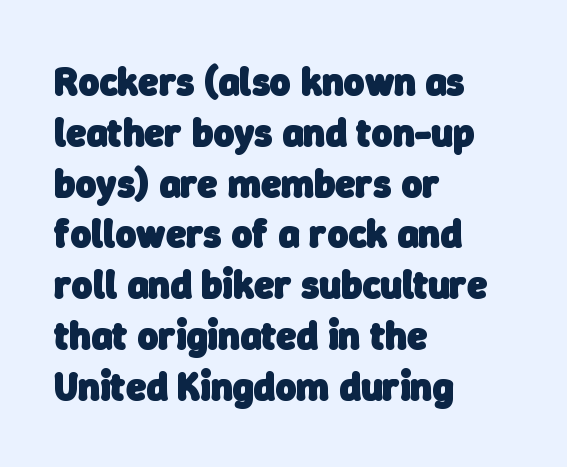
Observe the absence of serifs on each vertical stroke in this sample. Looks like regular typesetting: each glyph gets only the width it needs. Its strokes are broad and dark, the hallmark of bold type. Letter spacing: default. The text block is weighted toward the left margin, trailing off unevenly rightward. Decoration check: the copy has no underline.
